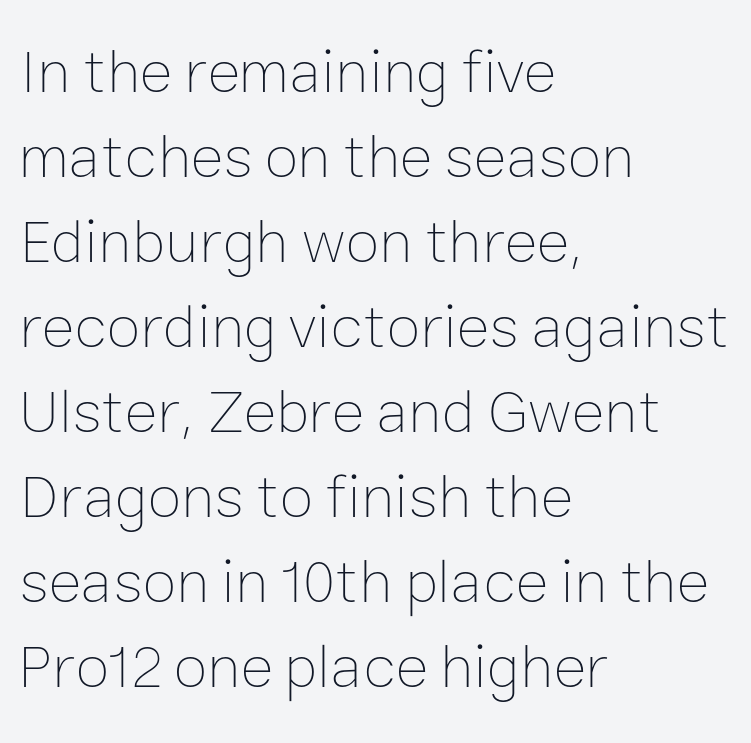
{"italic": "no", "bold": "no", "weight": "thin", "width": "normal", "stroke_contrast": "low", "x_height": "medium", "monospaced": "no", "underline": "no", "align": "left", "line_spacing": "normal", "line_spacing_ratio": 1.37, "letter_spacing": "normal", "letter_spacing_em": 0.0, "glyph_px": 62}
